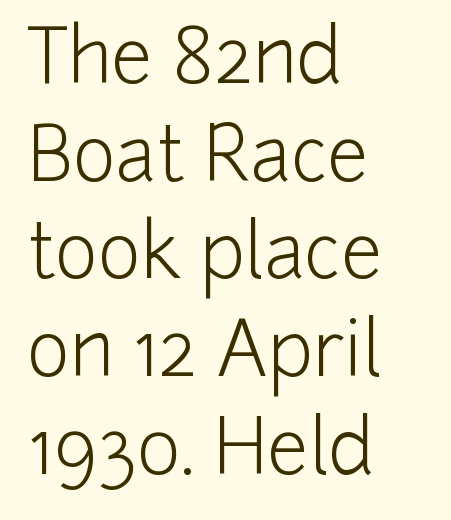
Q: Is the text bold? A: No.
Q: Is the text italic (slanted)? A: No, it is upright.
Q: Is the typeface a serif or a sans-serif typeface? A: Sans-serif.
Q: Is the text underlined? A: No.
Q: How is the paragraph aligned? A: Left-aligned.
Q: Is the spacing between letters normal or unusually wide? A: Normal.
Q: Is the spacing between lines tight, normal or loose? A: Normal.
Q: Width (condensed, normal, or wide)? A: Normal.
Q: Stroke contrast? A: Low.
Q: x-height? A: Medium.
Q: Monospaced? A: No.
